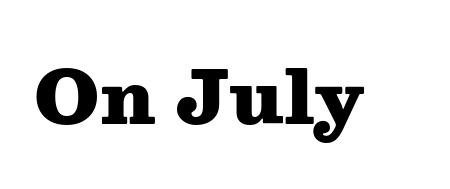
{"serif": "yes", "italic": "no", "bold": "yes", "weight": "heavy", "width": "wide", "stroke_contrast": "medium", "x_height": "medium", "monospaced": "no", "underline": "no", "letter_spacing": "normal", "letter_spacing_em": 0.0, "glyph_px": 72}
